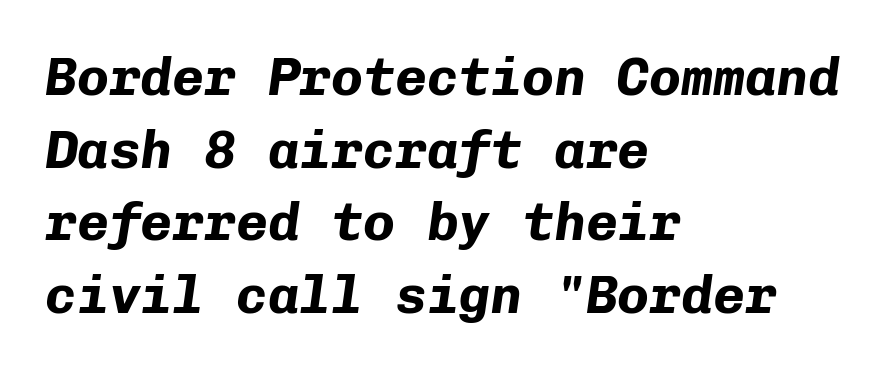
Q: Is the text bold? A: Yes.
Q: Is the text italic (slanted)? A: Yes, it leans right by about 8 degrees.
Q: Is the text underlined? A: No.
Q: How is the paragraph aligned? A: Left-aligned.
Q: Is the spacing between letters normal or unusually wide? A: Normal.
Q: Is the spacing between lines tight, normal or loose? A: Normal.
Q: Width (condensed, normal, or wide)? A: Normal.
Q: Stroke contrast? A: Low.
Q: x-height? A: Medium.
Q: Monospaced? A: Yes.
